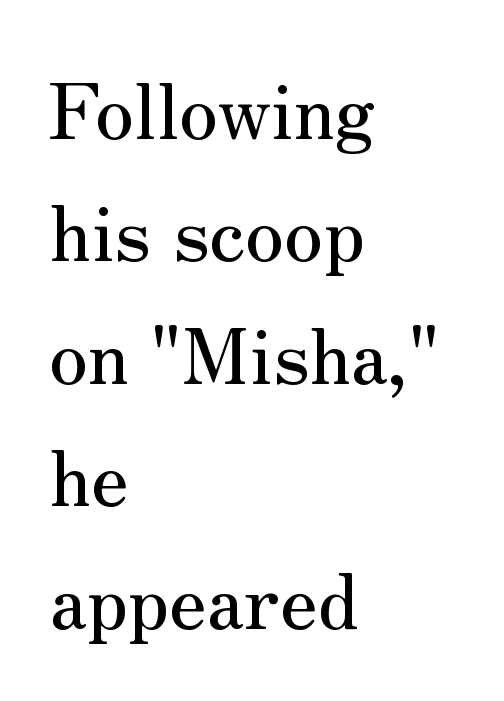
{"serif": "yes", "italic": "no", "width": "normal", "stroke_contrast": "medium", "x_height": "small", "monospaced": "no", "underline": "no", "align": "left", "line_spacing": "normal", "line_spacing_ratio": 1.59, "letter_spacing": "normal", "letter_spacing_em": 0.0, "glyph_px": 77}
